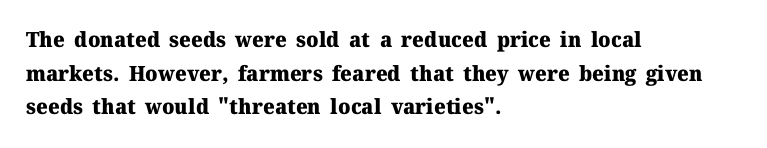
The image shows 21 px bold type, upright; set left-aligned, normal line spacing (1.6x), normal letter spacing, not underlined.
